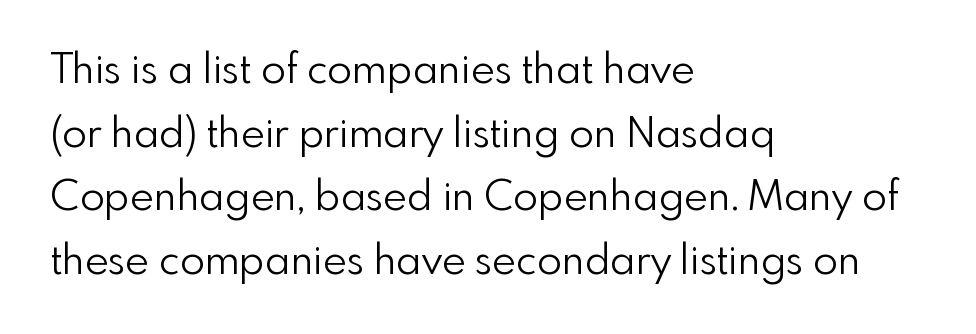
Observe the absence of serifs on each vertical stroke in this sample. Compared with a centered layout, this one pins lines to the left instead. The face looks like a standard text weight, possibly lighter. How are the letters spaced? Ordinarily, with no added tracking. You could not count columns in this text — the font is proportionally spaced.
